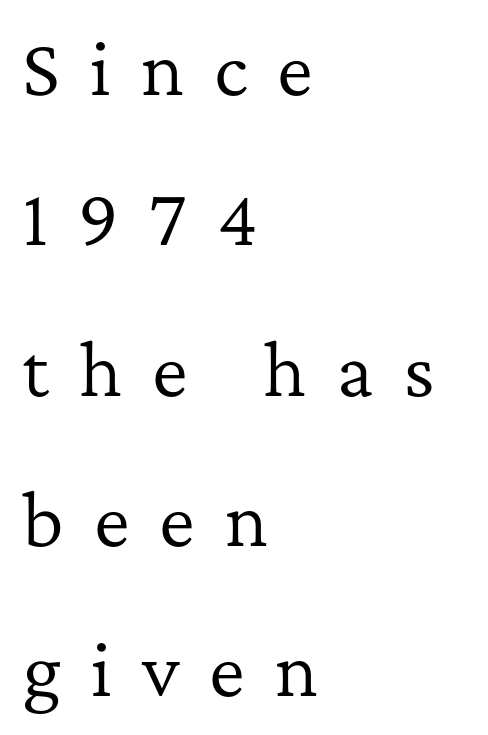
Vertical strokes here are truly vertical. A clean baseline with only descenders dipping below it. Spacing verdict: proportional, widths tailored to each character. Caption: expanded tracking, letters set apart.
